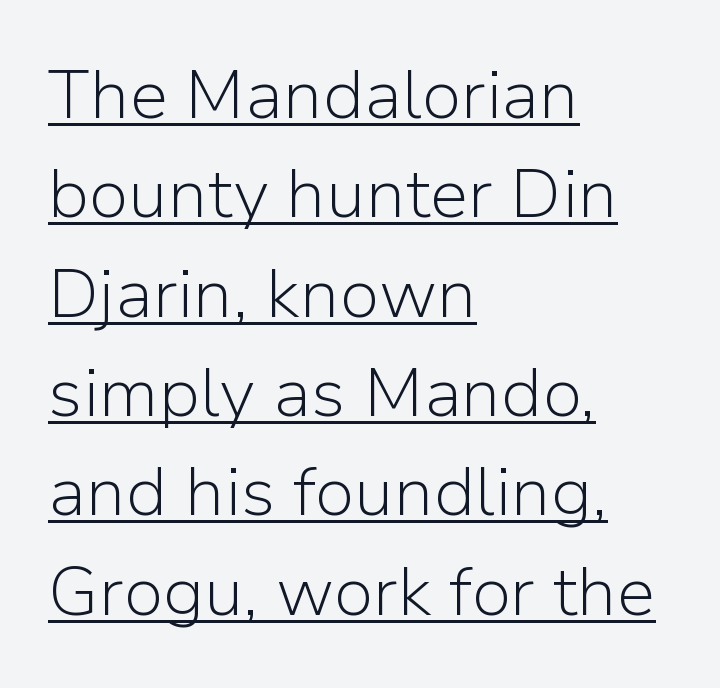
{"serif": "no", "italic": "no", "bold": "no", "weight": "light", "width": "normal", "stroke_contrast": "low", "x_height": "medium", "monospaced": "no", "underline": "yes", "align": "left", "line_spacing": "normal", "line_spacing_ratio": 1.44, "letter_spacing": "normal", "letter_spacing_em": 0.0, "glyph_px": 69}
